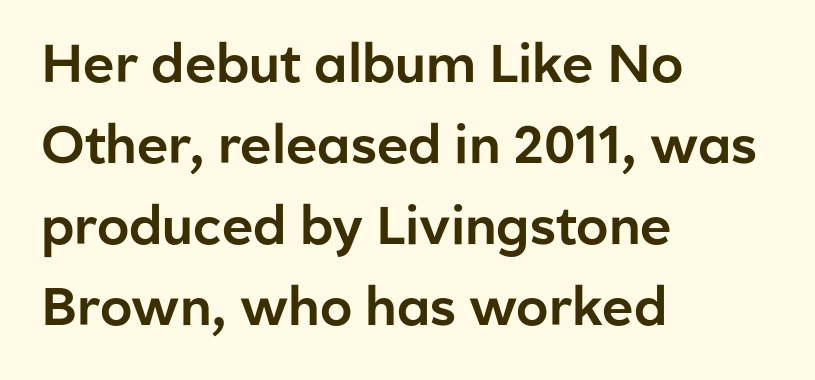
{"serif": "no", "italic": "no", "width": "normal", "stroke_contrast": "low", "x_height": "medium", "monospaced": "no", "underline": "no", "align": "left", "line_spacing": "normal", "line_spacing_ratio": 1.53, "letter_spacing": "normal", "letter_spacing_em": 0.0, "glyph_px": 53}
